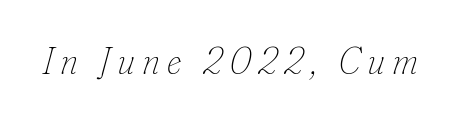
Letters rest on an invisible, unmarked baseline. You can tell it's italic because the verticals aren't actually vertical. This sample has the flowing, uneven cadence of proportional lettering. These glyphs show unthickened strokes, regular width or finer.
